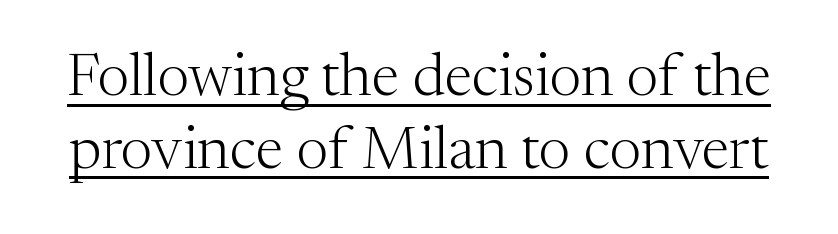
Unbolded letterforms with no extra heft. Underlining? Definitely there. This rendering leaves character spacing at its baseline value. Tall strokes in this sample are plumb rather than angled.
